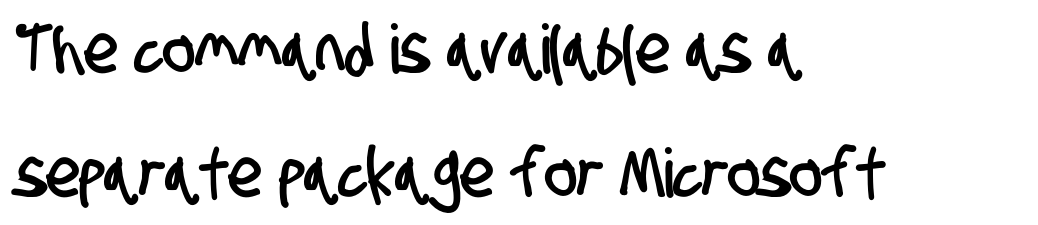
{"serif": "no", "width": "condensed", "stroke_contrast": "low", "x_height": "large", "monospaced": "no", "underline": "no", "align": "left", "line_spacing_ratio": 1.82, "letter_spacing": "normal", "letter_spacing_em": 0.0, "glyph_px": 68}
